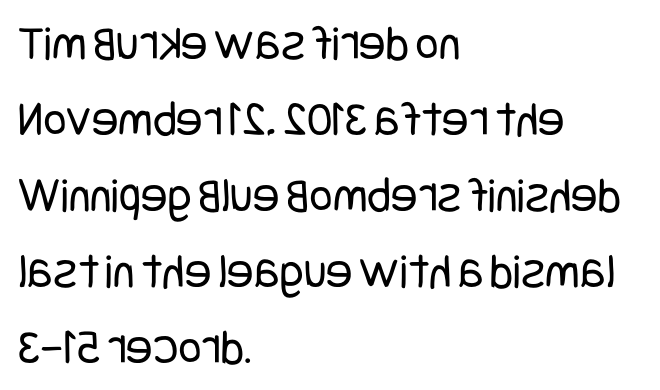
Q: Is the text bold? A: No.
Q: Is the text italic (slanted)? A: No, it is upright.
Q: Is the typeface a serif or a sans-serif typeface? A: Sans-serif.
Q: Is the text underlined? A: No.
Q: How is the paragraph aligned? A: Left-aligned.
Q: Is the spacing between letters normal or unusually wide? A: Normal.
Q: Is the spacing between lines tight, normal or loose? A: Normal.
Q: Width (condensed, normal, or wide)? A: Condensed.
Q: Stroke contrast? A: Low.
Q: x-height? A: Large.
